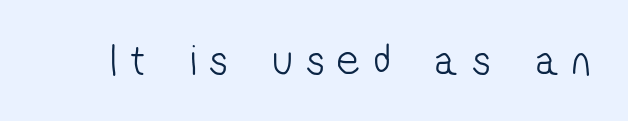
The image shows 44 px light, condensed sans-serif type; set unusually wide letter spacing (+0.31 em), not underlined; low stroke contrast and a medium x-height.
